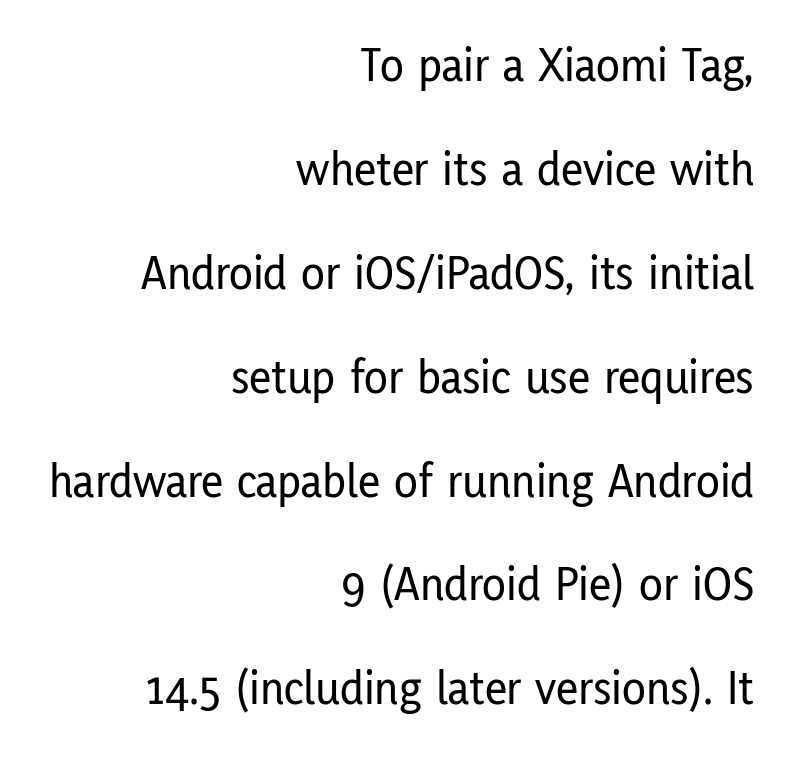
Q: Is the text italic (slanted)? A: No, it is upright.
Q: Is the typeface a serif or a sans-serif typeface? A: Sans-serif.
Q: Is the text underlined? A: No.
Q: How is the paragraph aligned? A: Right-aligned.
Q: Is the spacing between letters normal or unusually wide? A: Normal.
Q: Is the spacing between lines tight, normal or loose? A: Loose.
Q: Width (condensed, normal, or wide)? A: Condensed.
Q: Stroke contrast? A: Low.
Q: x-height? A: Medium.
Q: Monospaced? A: No.
